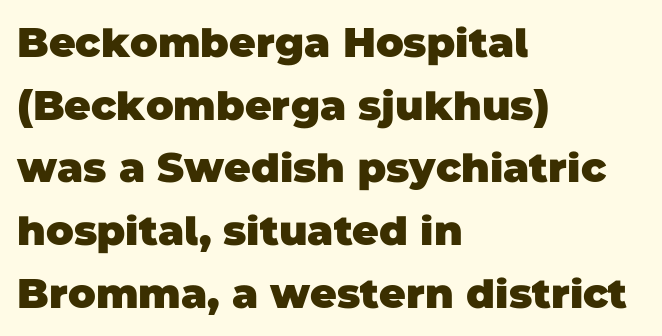
{"serif": "no", "bold": "yes", "weight": "heavy", "width": "normal", "stroke_contrast": "low", "x_height": "large", "monospaced": "no", "underline": "no", "align": "left", "line_spacing": "normal", "line_spacing_ratio": 1.53, "letter_spacing": "normal", "letter_spacing_em": 0.0, "glyph_px": 41}
